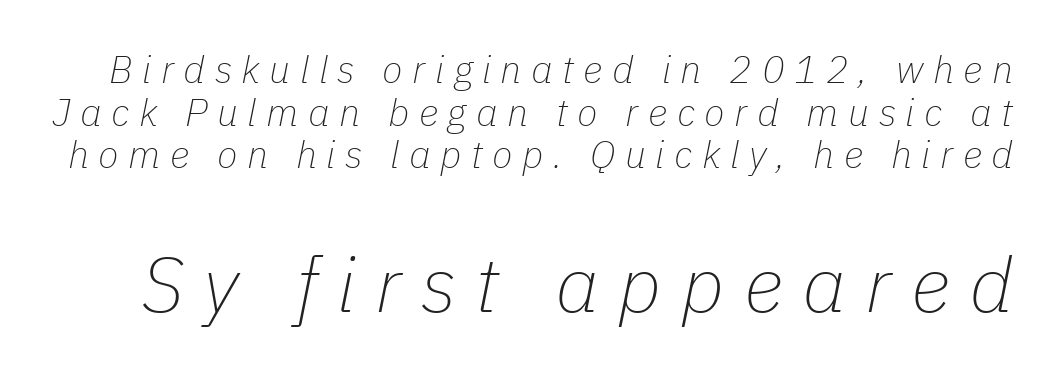
{"italic": "yes", "lean": "right", "slant_degrees": 11, "bold": "no", "weight": "thin", "width": "normal", "stroke_contrast": "low", "x_height": "medium", "monospaced": "no", "underline": "no", "line_spacing": "tight", "line_spacing_ratio": 1.12, "letter_spacing": "wide", "letter_spacing_em": 0.25, "larger_block": "second", "size_ratio": 2.03, "glyph_px": 77}
